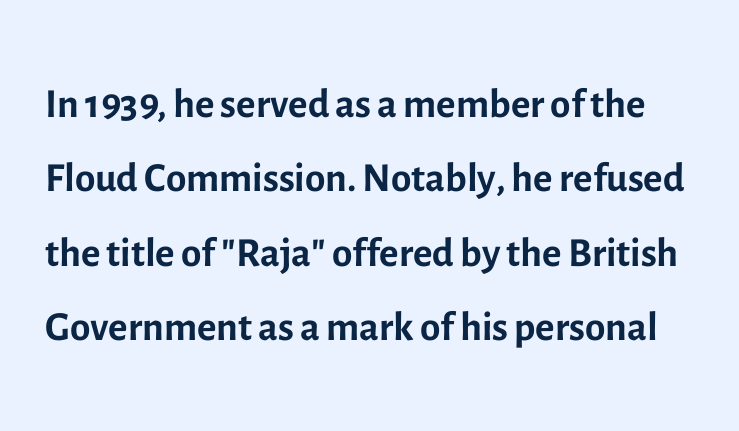
The image shows 59 px regular-weight sans-serif type, upright; set normal line spacing (1.26x), normal letter spacing, not underlined; a medium x-height.
